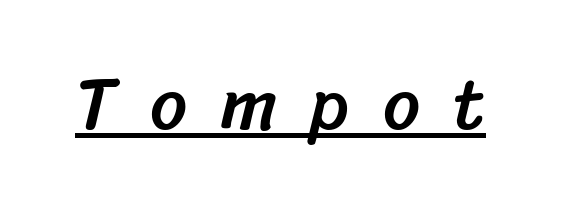
{"serif": "no", "width": "normal", "stroke_contrast": "low", "x_height": "medium", "monospaced": "no", "underline": "yes", "letter_spacing": "wide", "letter_spacing_em": 0.46, "glyph_px": 73}
